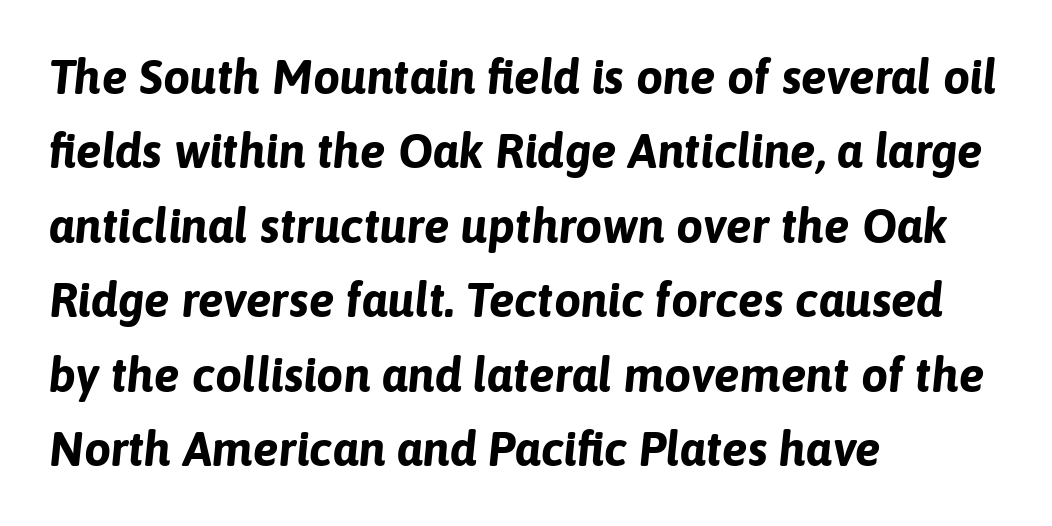
{"italic": "yes", "lean": "right", "slant_degrees": 6, "bold": "yes", "weight": "bold", "width": "normal", "stroke_contrast": "low", "x_height": "medium", "monospaced": "no", "underline": "no", "align": "left", "line_spacing": "normal", "line_spacing_ratio": 1.55, "letter_spacing": "normal", "letter_spacing_em": 0.0, "glyph_px": 48}
